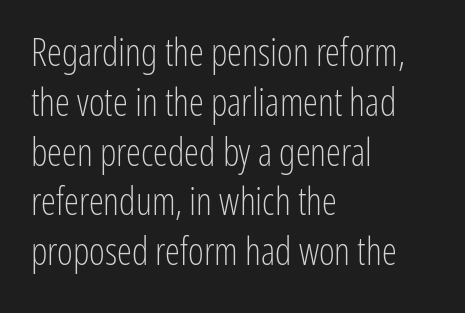
Q: Is the text bold? A: No.
Q: Is the text italic (slanted)? A: No, it is upright.
Q: Is the typeface a serif or a sans-serif typeface? A: Sans-serif.
Q: Is the text underlined? A: No.
Q: How is the paragraph aligned? A: Left-aligned.
Q: Is the spacing between letters normal or unusually wide? A: Normal.
Q: Is the spacing between lines tight, normal or loose? A: Normal.
Q: Width (condensed, normal, or wide)? A: Condensed.
Q: Stroke contrast? A: Low.
Q: x-height? A: Medium.
Q: Monospaced? A: No.
